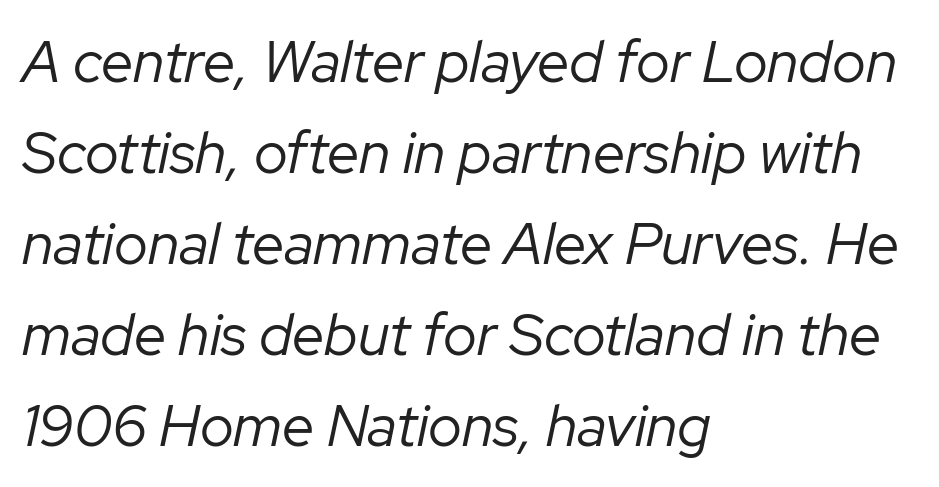
The image shows 58 px regular-weight type, italic (leaning right); set left-aligned, normal line spacing (1.57x), normal letter spacing, not underlined; low stroke contrast and a medium x-height.
